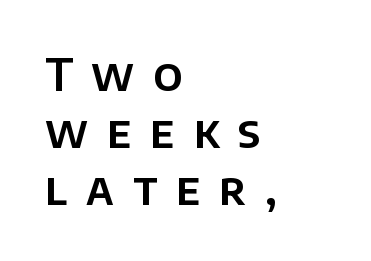
Q: Is the text italic (slanted)? A: No, it is upright.
Q: Is the typeface a serif or a sans-serif typeface? A: Sans-serif.
Q: Is the text underlined? A: No.
Q: How is the paragraph aligned? A: Left-aligned.
Q: Is the spacing between letters normal or unusually wide? A: Unusually wide.
Q: Is the spacing between lines tight, normal or loose? A: Normal.
Q: Width (condensed, normal, or wide)? A: Normal.
Q: Stroke contrast? A: Low.
Q: x-height? A: Large.
Q: Monospaced? A: No.
